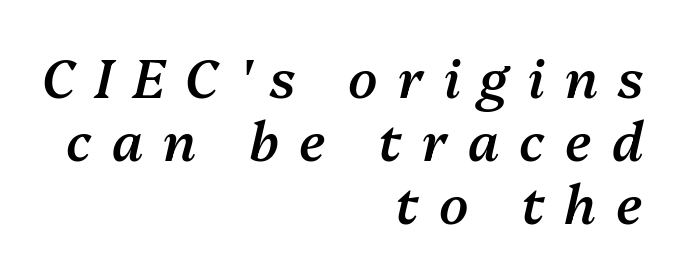
{"italic": "yes", "lean": "right", "slant_degrees": 13, "bold": "semi", "weight": "semibold", "width": "normal", "stroke_contrast": "medium", "x_height": "medium", "monospaced": "no", "underline": "no", "align": "right", "line_spacing_ratio": 1.19, "letter_spacing": "wide", "letter_spacing_em": 0.38, "glyph_px": 53}
